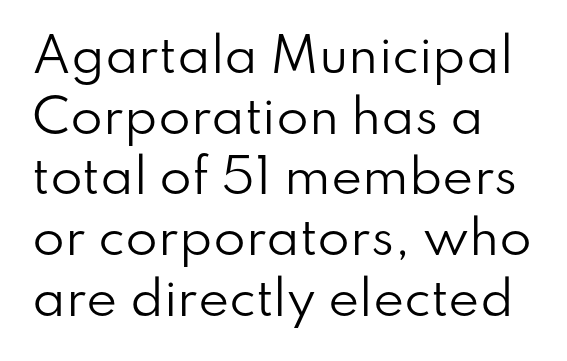
The rendering keeps characters at their native spacing. Reading down the block, your eye returns to a fixed left position each line. If you drew a line through each stem, it would be perfectly vertical. These lines are rendered in a variable-pitch font. Lines of text with bare space underneath. Stroke thickness stays within the range of a standard reading face or lighter.
